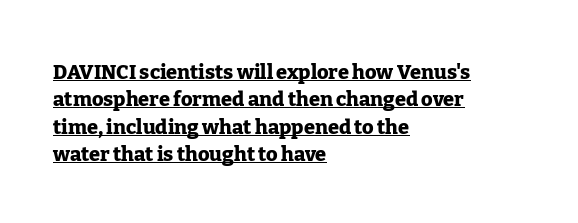
Q: Is the text bold? A: Yes.
Q: Is the text italic (slanted)? A: No, it is upright.
Q: Is the text underlined? A: Yes.
Q: How is the paragraph aligned? A: Left-aligned.
Q: Is the spacing between letters normal or unusually wide? A: Normal.
Q: Is the spacing between lines tight, normal or loose? A: Normal.
